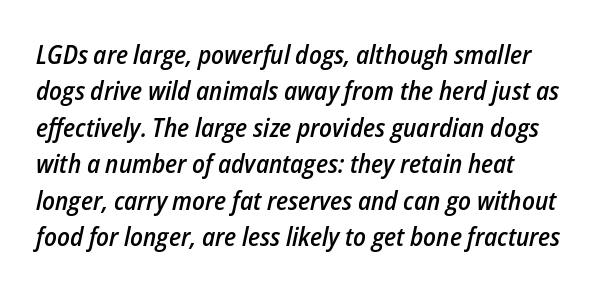
{"italic": "yes", "lean": "right", "slant_degrees": 12, "bold": "semi", "underline": "no", "line_spacing": "normal", "line_spacing_ratio": 1.4, "letter_spacing": "normal", "letter_spacing_em": 0.0, "glyph_px": 26}
